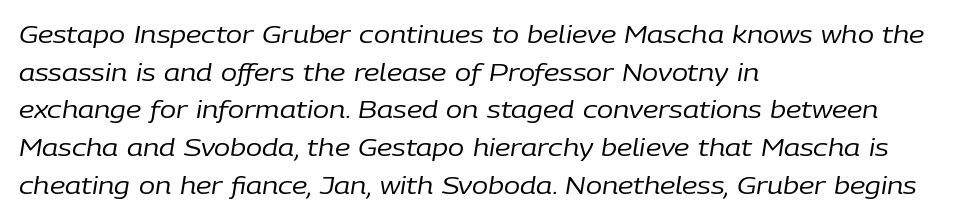
Q: Is the text bold? A: No.
Q: Is the text italic (slanted)? A: Yes, it leans right by about 9 degrees.
Q: Is the text underlined? A: No.
Q: How is the paragraph aligned? A: Left-aligned.
Q: Is the spacing between letters normal or unusually wide? A: Normal.
Q: Is the spacing between lines tight, normal or loose? A: Normal.
